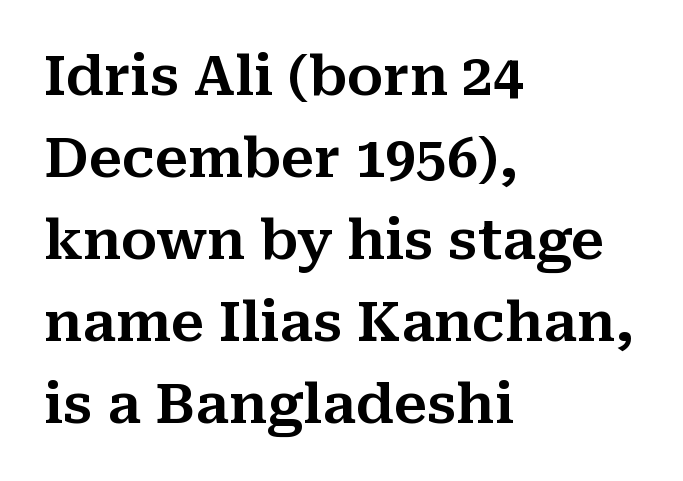
Q: Is the text italic (slanted)? A: No, it is upright.
Q: Is the typeface a serif or a sans-serif typeface? A: Serif.
Q: Is the text underlined? A: No.
Q: How is the paragraph aligned? A: Left-aligned.
Q: Is the spacing between letters normal or unusually wide? A: Normal.
Q: Is the spacing between lines tight, normal or loose? A: Normal.
Q: Width (condensed, normal, or wide)? A: Normal.
Q: Stroke contrast? A: Medium.
Q: x-height? A: Medium.
Q: Monospaced? A: No.
